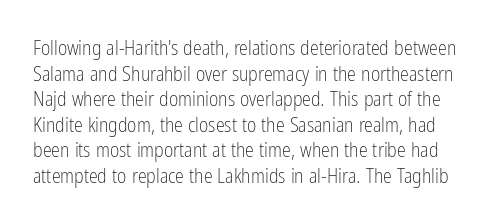
Q: Is the text bold? A: No.
Q: Is the text italic (slanted)? A: No, it is upright.
Q: Is the text underlined? A: No.
Q: Is the spacing between letters normal or unusually wide? A: Normal.
Q: Is the spacing between lines tight, normal or loose? A: Normal.
